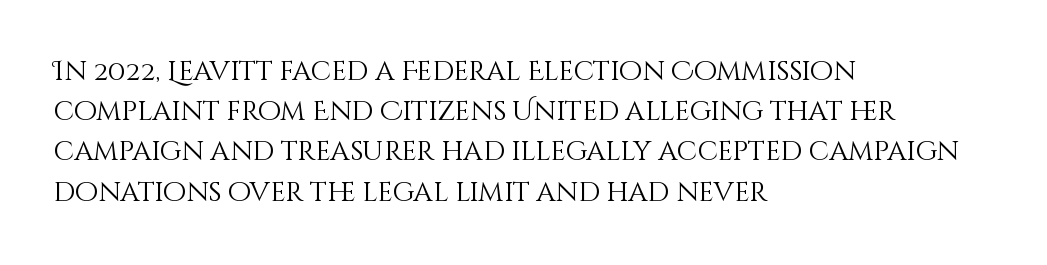
The image shows 27 px text type, upright; set left-aligned, normal line spacing (1.49x), normal letter spacing, not underlined.
